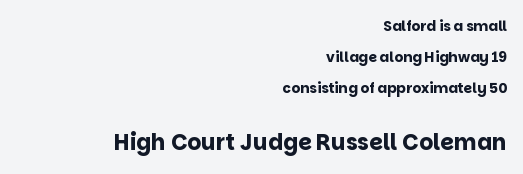
{"italic": "no", "bold": "yes", "underline": "no", "align": "right", "line_spacing": "loose", "line_spacing_ratio": 2.2, "letter_spacing": "normal", "letter_spacing_em": 0.0, "larger_block": "second", "size_ratio": 1.57, "glyph_px": 22}
